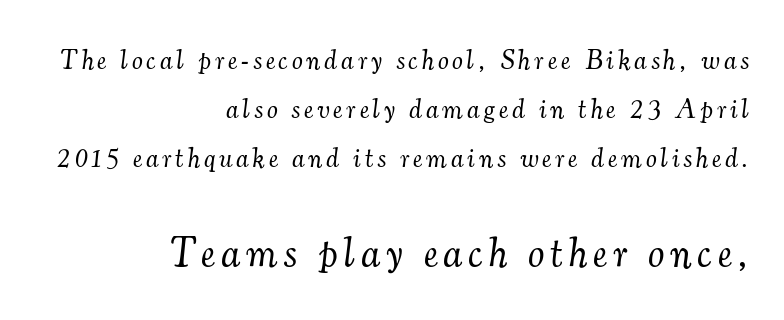
A clean baseline with only descenders dipping below it. Looks like regular typesetting: each glyph gets only the width it needs. A flush-right, rag-left setting is used for this passage. Think standard paragraph weight, or any step lighter than that. This sample uses a serif face.
